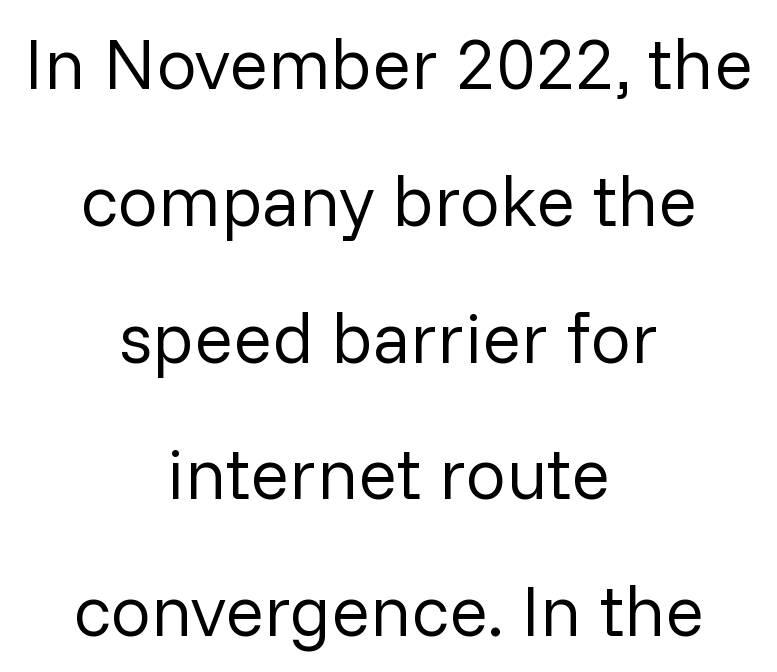
The image shows 72 px regular-weight sans-serif type, upright; set centered, loose line spacing (1.9x), normal letter spacing, not underlined; low stroke contrast and a medium x-height.
